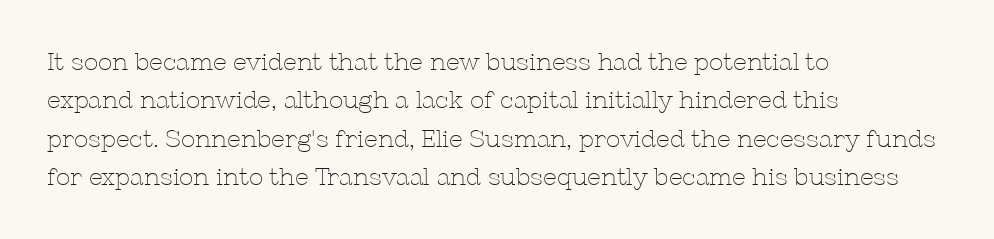
Plain, unruled lines of type. No heavy texture on the line: the type isn't bold. Look at the tracking — it's just the regular setting, nothing added. The axis of the letterforms is exactly vertical. The rows are spaced the way most documents space them.
